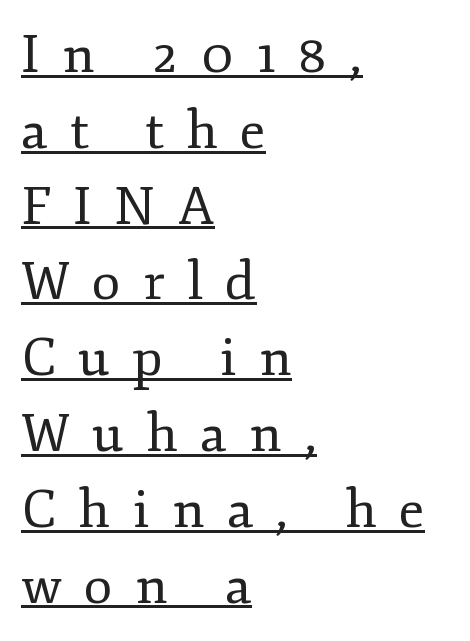
{"serif": "yes", "italic": "no", "bold": "no", "weight": "regular", "width": "normal", "stroke_contrast": "low", "x_height": "small", "monospaced": "no", "underline": "yes", "align": "left", "line_spacing": "normal", "line_spacing_ratio": 1.43, "letter_spacing": "wide", "letter_spacing_em": 0.42, "glyph_px": 53}
